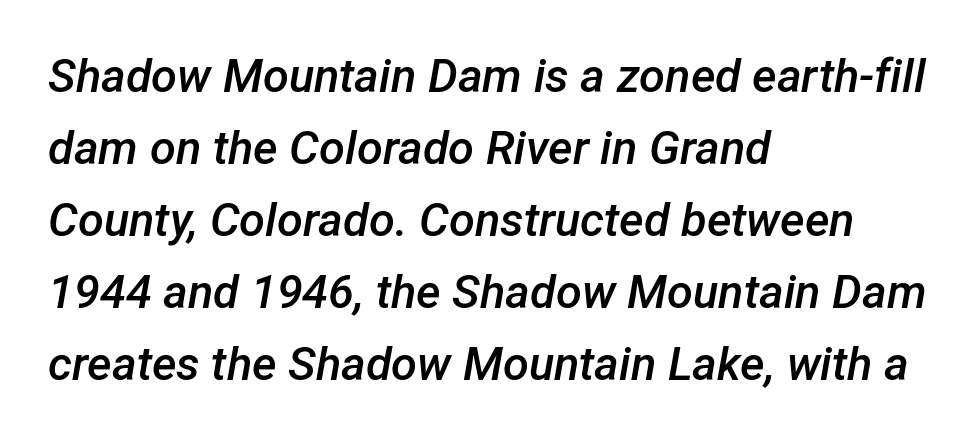
The image shows 47 px semibold type, italic (leaning right); set left-aligned, normal line spacing (1.53x), normal letter spacing, not underlined; low stroke contrast and a medium x-height.
